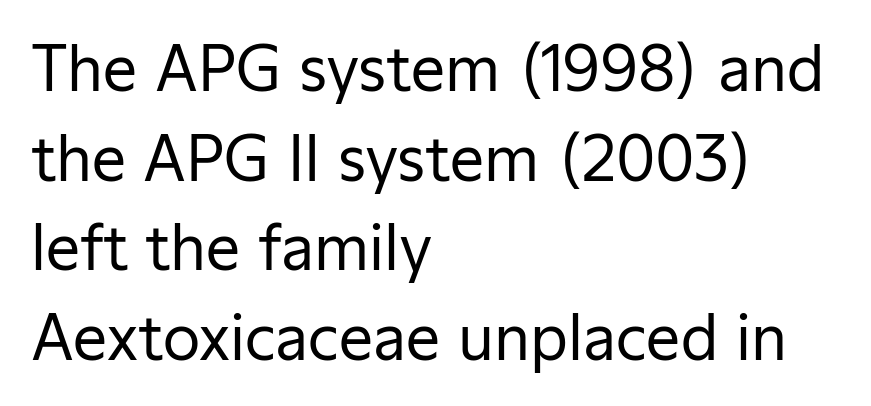
Q: Is the text bold? A: No.
Q: Is the text italic (slanted)? A: No, it is upright.
Q: Is the typeface a serif or a sans-serif typeface? A: Sans-serif.
Q: Is the text underlined? A: No.
Q: How is the paragraph aligned? A: Left-aligned.
Q: Is the spacing between letters normal or unusually wide? A: Normal.
Q: Is the spacing between lines tight, normal or loose? A: Normal.
Q: Width (condensed, normal, or wide)? A: Normal.
Q: Stroke contrast? A: Low.
Q: x-height? A: Medium.
Q: Monospaced? A: No.
